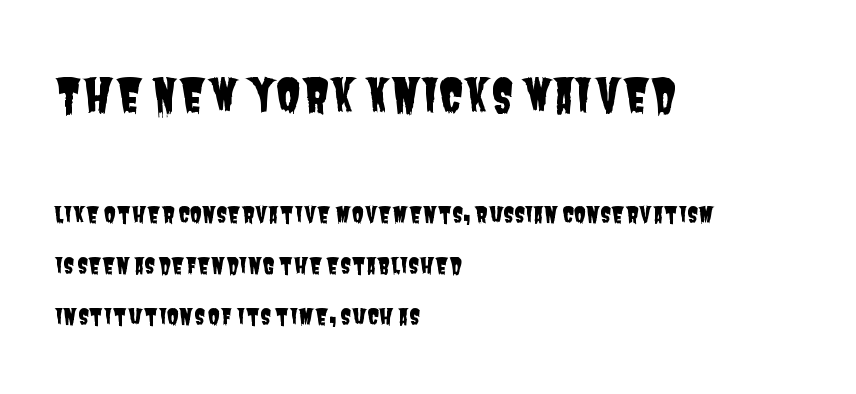
How are the letters spaced? Ordinarily, with no added tracking. Notice how the passage keeps a crisp vertical edge on the left only. Underlining? Definitely not there. Summary of vertical rhythm: relaxed, with wide interline spacing. The face used here is a sans, in the tradition of grotesques and geometrics. Each letter keeps its own natural width here, so spacing adapts to shape.
